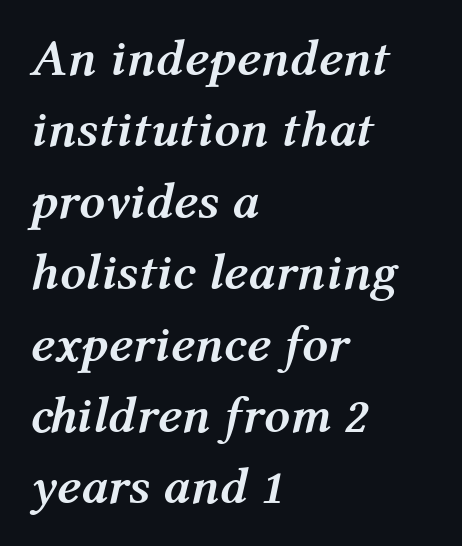
The image shows 51 px semibold type, italic (leaning right); set left-aligned, normal line spacing (1.4x), normal letter spacing, not underlined; medium stroke contrast and a medium x-height.
